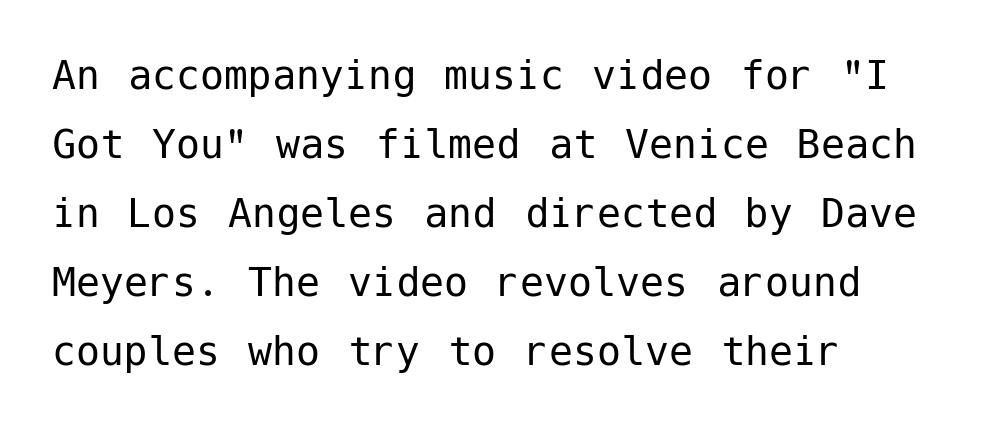
The image shows 48 px regular-weight sans-serif type, upright; set left-aligned, normal line spacing (1.44x), normal letter spacing, not underlined; low stroke contrast and a medium x-height.
